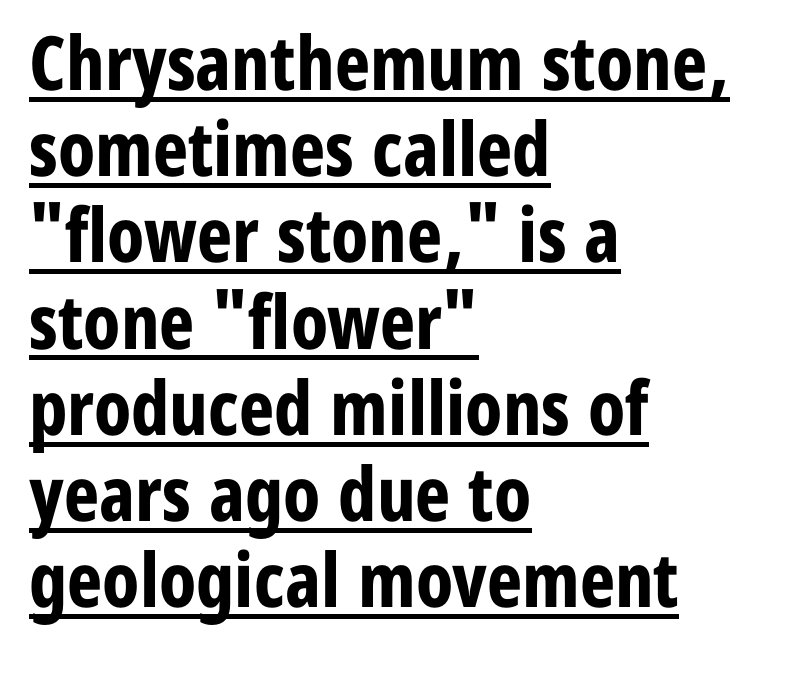
Short note: letters normally spaced. Interline gaps are noticeably narrow in this sample. This is the regular roman posture of the typeface. These lines stack with their left ends in a neat column.
